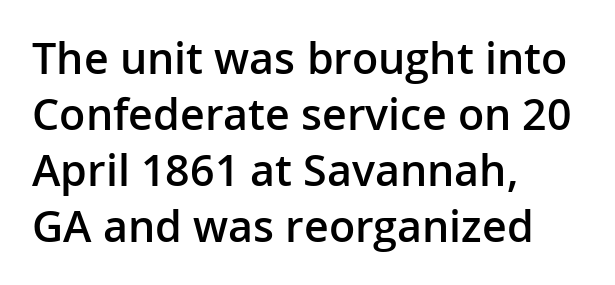
{"serif": "no", "italic": "no", "bold": "semi", "weight": "semibold", "width": "normal", "stroke_contrast": "low", "x_height": "medium", "monospaced": "no", "underline": "no", "align": "left", "line_spacing": "normal", "line_spacing_ratio": 1.3, "letter_spacing": "normal", "letter_spacing_em": 0.0, "glyph_px": 43}
